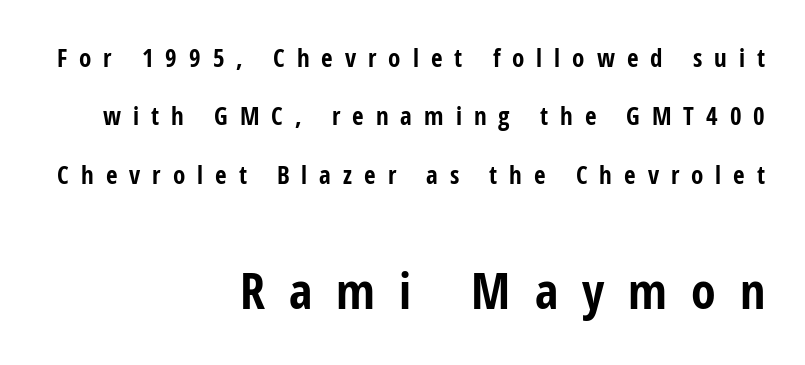
{"serif": "no", "italic": "no", "bold": "yes", "weight": "bold", "width": "condensed", "stroke_contrast": "low", "x_height": "medium", "monospaced": "no", "underline": "no", "align": "right", "line_spacing": "loose", "line_spacing_ratio": 2.34, "letter_spacing": "wide", "letter_spacing_em": 0.48, "larger_block": "second", "size_ratio": 2.0, "glyph_px": 50}
